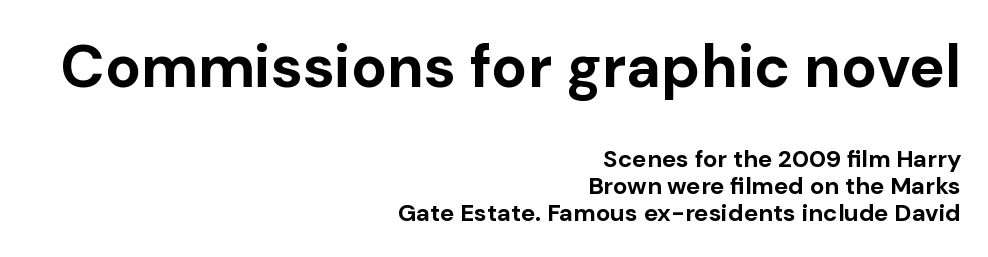
In terms of posture, this sample is upright. Are there feet on the stems? There aren't — it's a sans. The more generous point size was reserved for the upper chunk. Here the designer chose a conventional face with non-uniform glyph widths. The leading is snug, giving the passage a crowded texture. Caption: bold face, heavy strokes.
